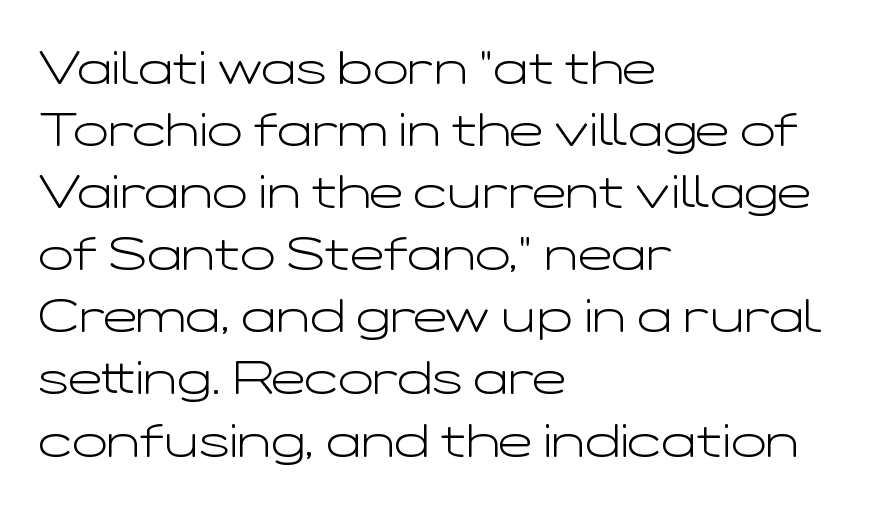
The image shows 46 px light, wide sans-serif type, upright; set left-aligned, normal line spacing (1.35x), normal letter spacing, not underlined; low stroke contrast and a medium x-height.
